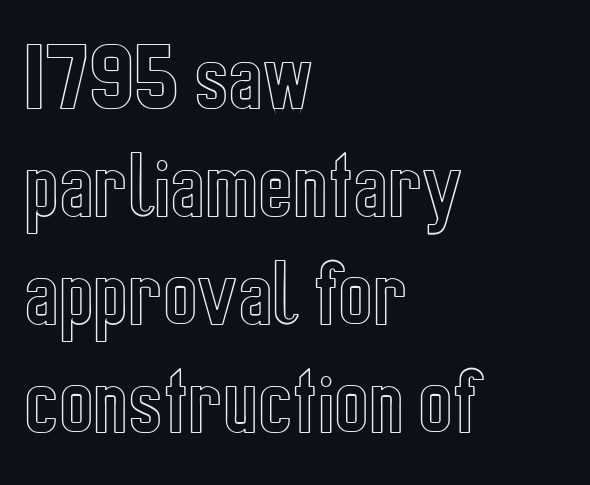
The image shows 73 px condensed type, upright; set left-aligned, normal line spacing (1.48x), normal letter spacing, not underlined; a medium x-height.
